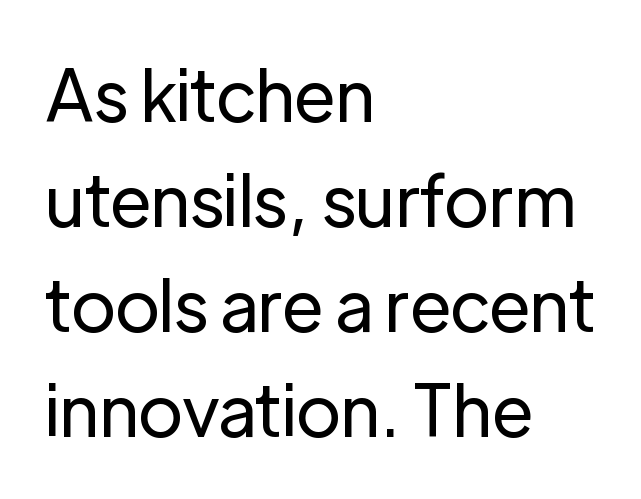
{"serif": "no", "italic": "no", "bold": "no", "weight": "regular", "width": "normal", "stroke_contrast": "low", "x_height": "medium", "monospaced": "no", "underline": "no", "align": "left", "line_spacing": "normal", "line_spacing_ratio": 1.48, "letter_spacing": "normal", "letter_spacing_em": 0.0, "glyph_px": 71}
